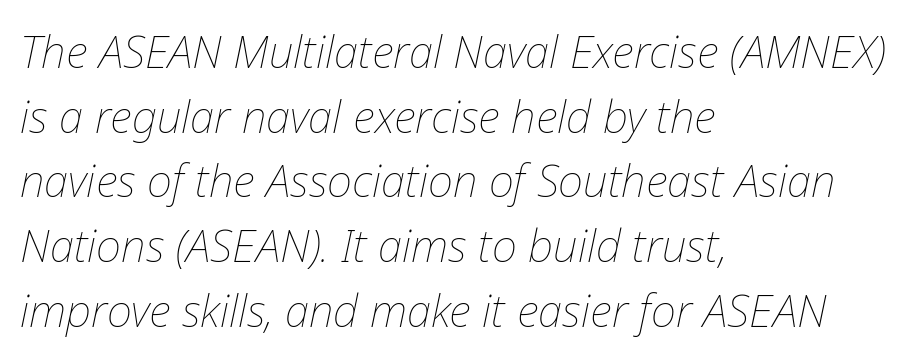
Q: Is the text bold? A: No.
Q: Is the text italic (slanted)? A: Yes, it leans right by about 12 degrees.
Q: Is the text underlined? A: No.
Q: How is the paragraph aligned? A: Left-aligned.
Q: Is the spacing between letters normal or unusually wide? A: Normal.
Q: Is the spacing between lines tight, normal or loose? A: Normal.
Q: Width (condensed, normal, or wide)? A: Normal.
Q: Stroke contrast? A: Low.
Q: x-height? A: Medium.
Q: Monospaced? A: No.
